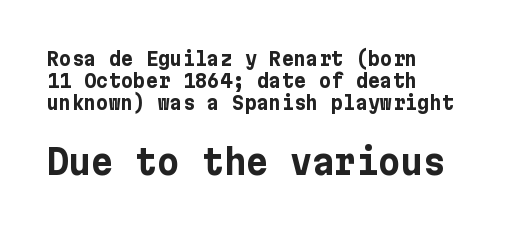
The passage shown is emphatically bold. Check where the strokes stop: nothing finishes them off — pure sans. Line beginnings align vertically; line endings do not. Descender tails drop into unmarked territory. The letters in the lower block stand taller than those in the block above.
